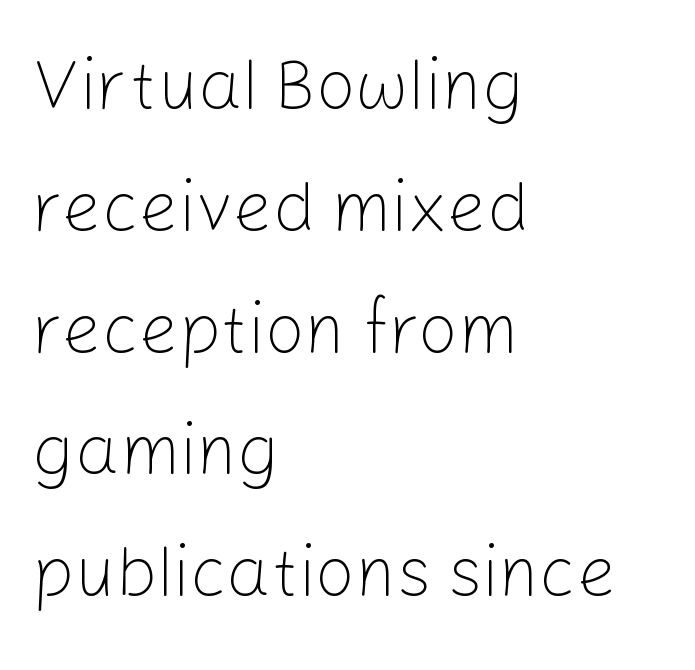
The type family on display is of the sans-serif kind. Lines of text with bare space underneath. Spacing verdict: proportional, widths tailored to each character. Observe the ordinary spacing: letters are neighbours, not strangers.
